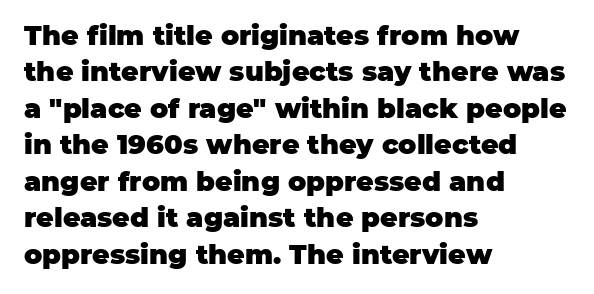
The lettering stays uniformly vertical, giving the passage a roman look. Letters rest on an invisible, unmarked baseline. This block has exactly the height ordinary leading produces. Spacing between characters is what you'd get straight out of the box. Notice how thick the strokes are: this is what a full bold looks like.
